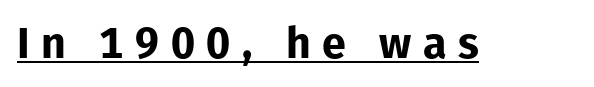
Font category for this specimen: sans-serif. These lines carry a lot of weight — the face is fully bold. The sample's only ornament is a line tracing under the words. This sample uses expanded letter spacing, leaving extra air between glyphs. This is roman type, the default non-slanted kind. The passage shown is typed in a proportional face where columns would drift.
